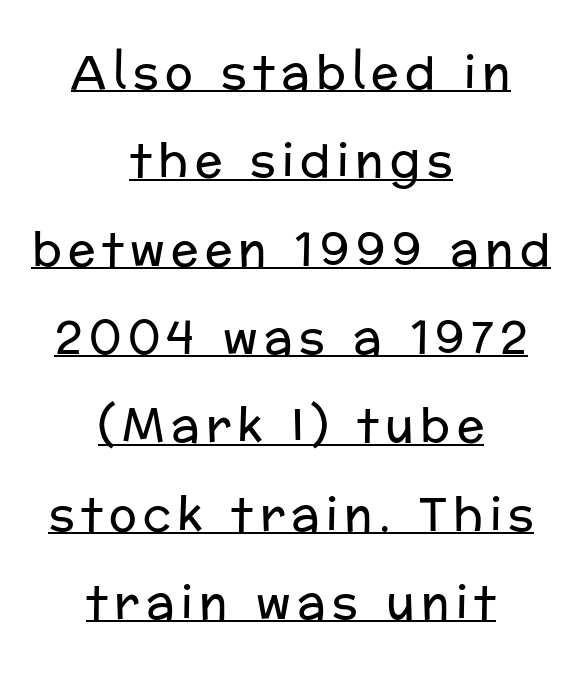
The image shows 46 px regular-weight sans-serif type, upright; set centered, loose line spacing (1.92x), underlined; low stroke contrast and a medium x-height.
